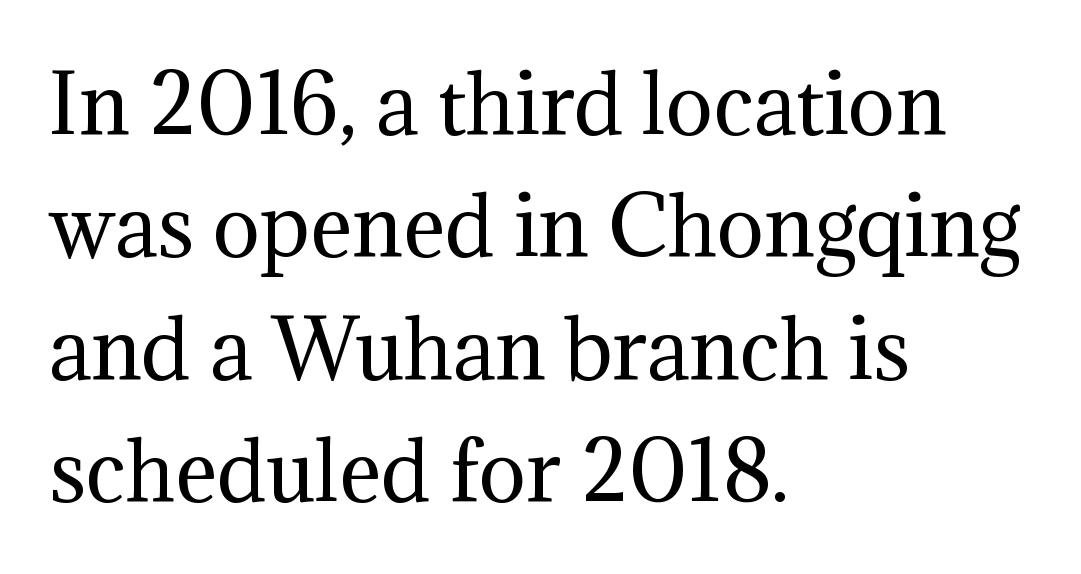
{"serif": "yes", "italic": "no", "bold": "no", "weight": "regular", "width": "normal", "stroke_contrast": "medium", "x_height": "medium", "monospaced": "no", "underline": "no", "align": "left", "line_spacing": "normal", "line_spacing_ratio": 1.55, "letter_spacing": "normal", "letter_spacing_em": 0.0, "glyph_px": 79}
